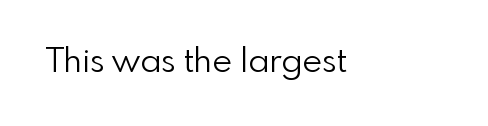
The face used here is rendered with its standard letterfit. When letters stand straight like this, we call the style roman or upright. Only glyphs here, with clear space below each row. Do the characters align in a grid? No, the font is proportional.
